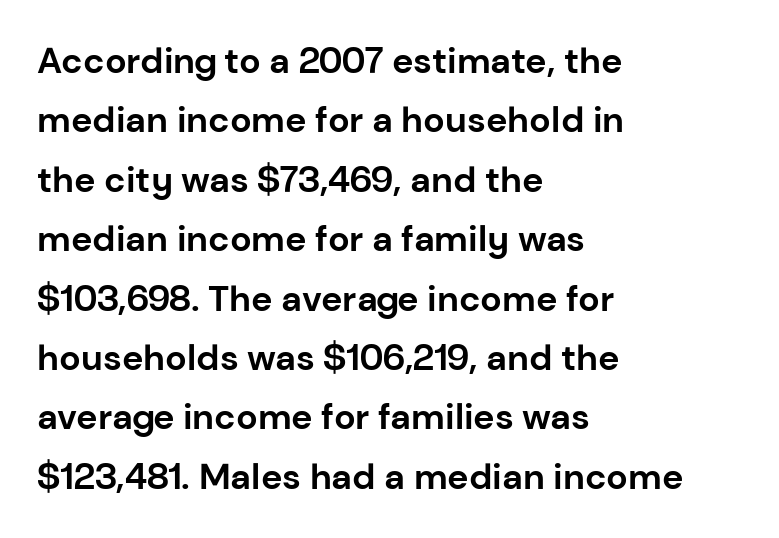
{"serif": "no", "italic": "no", "bold": "yes", "weight": "bold", "width": "normal", "stroke_contrast": "low", "x_height": "medium", "monospaced": "no", "underline": "no", "align": "left", "line_spacing": "normal", "line_spacing_ratio": 1.65, "letter_spacing": "normal", "letter_spacing_em": 0.0, "glyph_px": 36}
